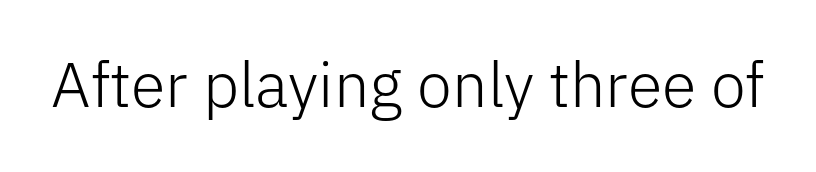
The image shows 63 px light sans-serif type, upright; set normal letter spacing, not underlined; low stroke contrast and a medium x-height.
